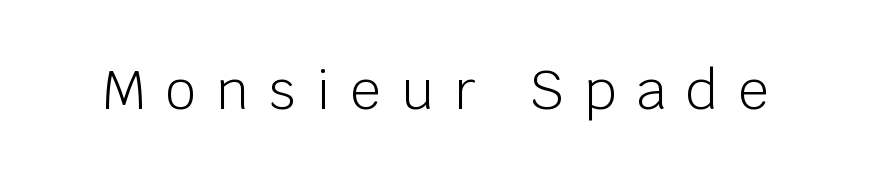
The image shows 54 px light sans-serif type, upright; set unusually wide letter spacing (+0.37 em), not underlined; low stroke contrast and a large x-height.
